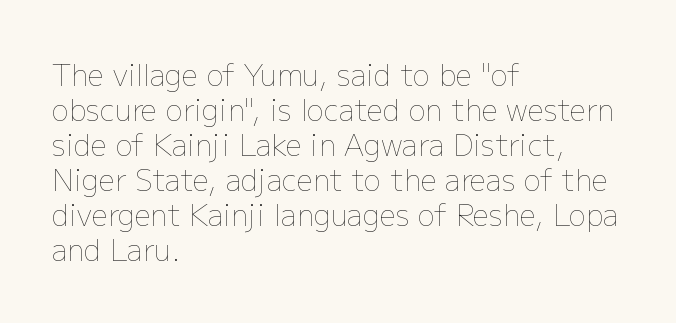
Q: Is the text bold? A: No.
Q: Is the text italic (slanted)? A: No, it is upright.
Q: Is the text underlined? A: No.
Q: How is the paragraph aligned? A: Left-aligned.
Q: Is the spacing between letters normal or unusually wide? A: Normal.
Q: Width (condensed, normal, or wide)? A: Normal.
Q: Stroke contrast? A: Low.
Q: x-height? A: Medium.
Q: Monospaced? A: No.
